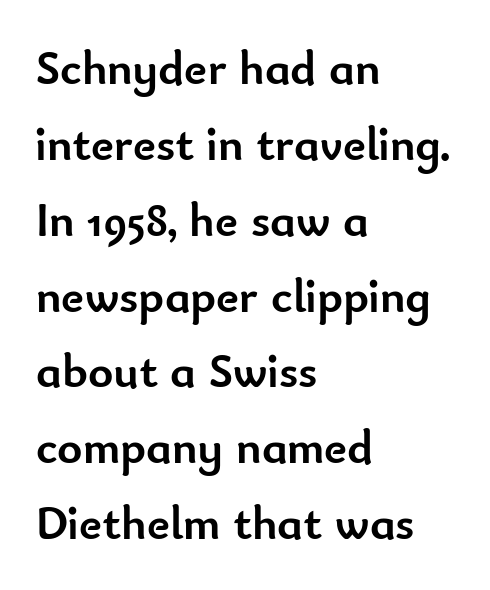
{"serif": "no", "italic": "no", "bold": "yes", "weight": "semibold", "width": "normal", "stroke_contrast": "low", "x_height": "small", "monospaced": "no", "underline": "no", "align": "left", "line_spacing": "normal", "line_spacing_ratio": 1.58, "letter_spacing": "normal", "letter_spacing_em": 0.0, "glyph_px": 48}
